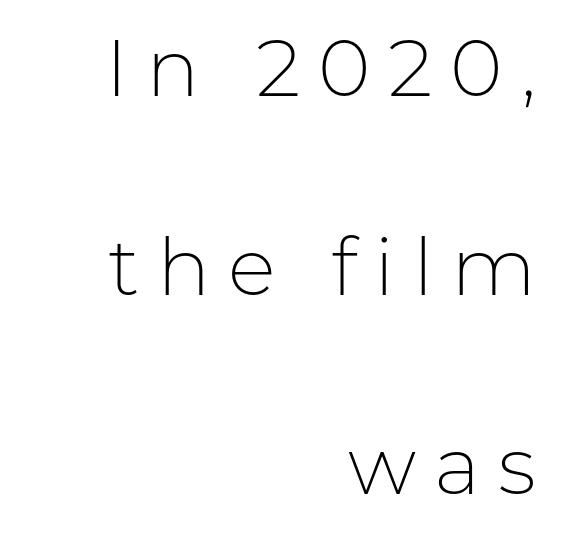
{"serif": "no", "italic": "no", "bold": "no", "weight": "light", "width": "normal", "stroke_contrast": "low", "x_height": "medium", "monospaced": "no", "underline": "no", "align": "right", "line_spacing": "loose", "line_spacing_ratio": 2.49, "letter_spacing": "wide", "letter_spacing_em": 0.22, "glyph_px": 80}
